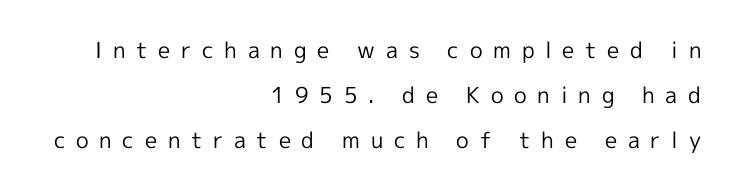
Q: Is the text bold? A: No.
Q: Is the text italic (slanted)? A: No, it is upright.
Q: Is the text underlined? A: No.
Q: How is the paragraph aligned? A: Right-aligned.
Q: Is the spacing between letters normal or unusually wide? A: Unusually wide.
Q: Is the spacing between lines tight, normal or loose? A: Loose.
